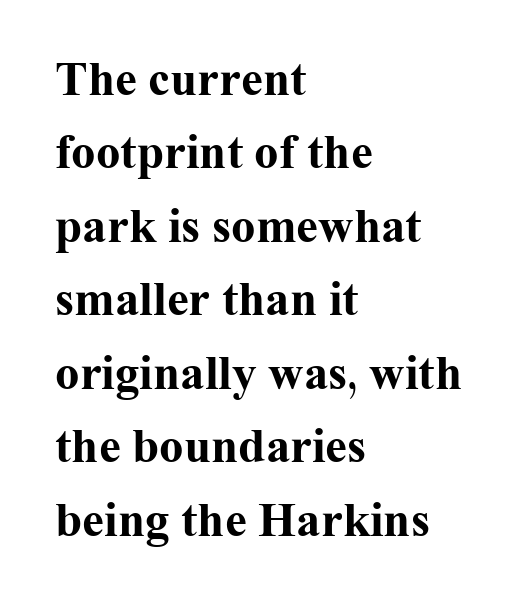
Q: Is the text bold? A: Yes.
Q: Is the text italic (slanted)? A: No, it is upright.
Q: Is the typeface a serif or a sans-serif typeface? A: Serif.
Q: Is the text underlined? A: No.
Q: How is the paragraph aligned? A: Left-aligned.
Q: Is the spacing between letters normal or unusually wide? A: Normal.
Q: Is the spacing between lines tight, normal or loose? A: Normal.
Q: Width (condensed, normal, or wide)? A: Normal.
Q: Stroke contrast? A: Medium.
Q: x-height? A: Medium.
Q: Monospaced? A: No.
